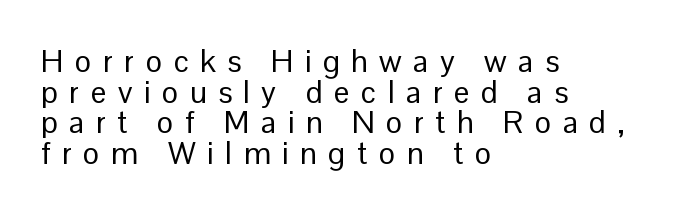
{"serif": "no", "italic": "no", "bold": "no", "weight": "regular", "width": "normal", "stroke_contrast": "low", "x_height": "medium", "monospaced": "no", "underline": "no", "align": "left", "line_spacing": "tight", "line_spacing_ratio": 0.99, "letter_spacing": "wide", "letter_spacing_em": 0.37, "glyph_px": 31}
